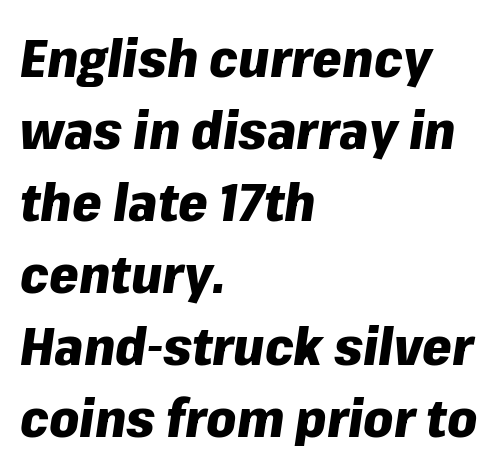
The image shows 53 px heavy type, italic (leaning right); set left-aligned, normal line spacing (1.36x), normal letter spacing, not underlined; low stroke contrast and a medium x-height.
